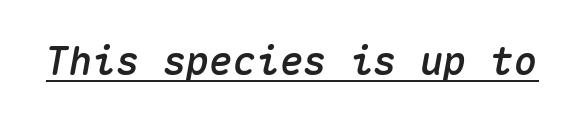
Every character here occupies the same horizontal width, giving the sample a typewriter-like rhythm. Notice how a bar underscores the lettering throughout. Here the glyphs are tracked normally, forming tight word shapes. Slant detected: the letters are inclined.
